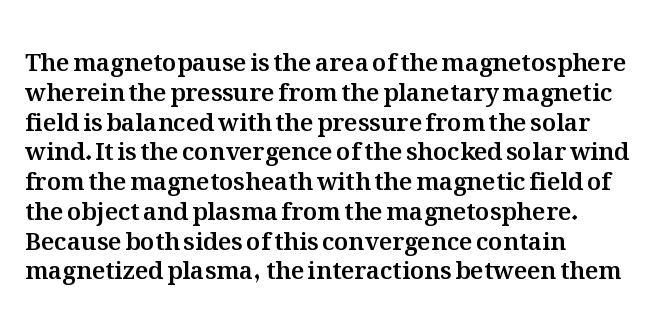
The image shows 24 px text type, upright; set left-aligned, line spacing 1.24x, normal letter spacing, not underlined.
